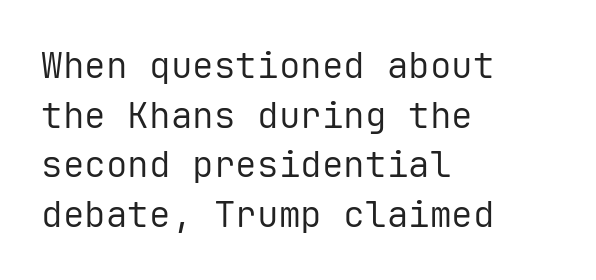
Plain, unruled lines of type. Whoever set this chose a conventional vertical rhythm. These lines were composed using upright roman letters. No extra tracking has been applied to these lines. These lines are set flush left with a ragged right edge.
